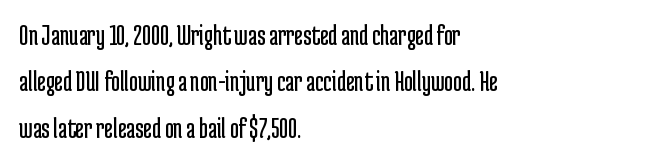
The typeface has the unassuming heft of standard copy or less. These lines are rendered in a variable-pitch font. Decoration check: the copy has no underline. Caption: multi-line text, flush left, ragged right. Is the letter spacing exaggerated? No — it looks like the ordinary default. The space between consecutive lines is moderate.
